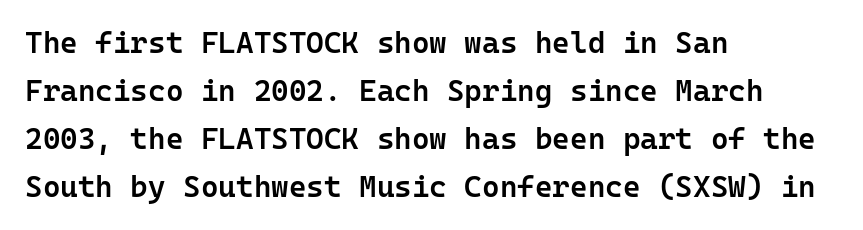
{"serif": "no", "italic": "no", "bold": "semi", "weight": "semibold", "width": "normal", "stroke_contrast": "low", "x_height": "medium", "monospaced": "yes", "underline": "no", "align": "left", "line_spacing": "normal", "line_spacing_ratio": 1.6, "letter_spacing": "normal", "letter_spacing_em": 0.0, "glyph_px": 30}
